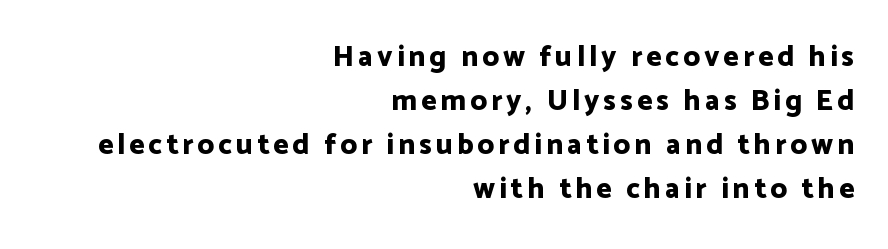
The image shows 29 px bold sans-serif type, upright; set right-aligned, normal line spacing (1.52x), not underlined; low stroke contrast and a medium x-height.
